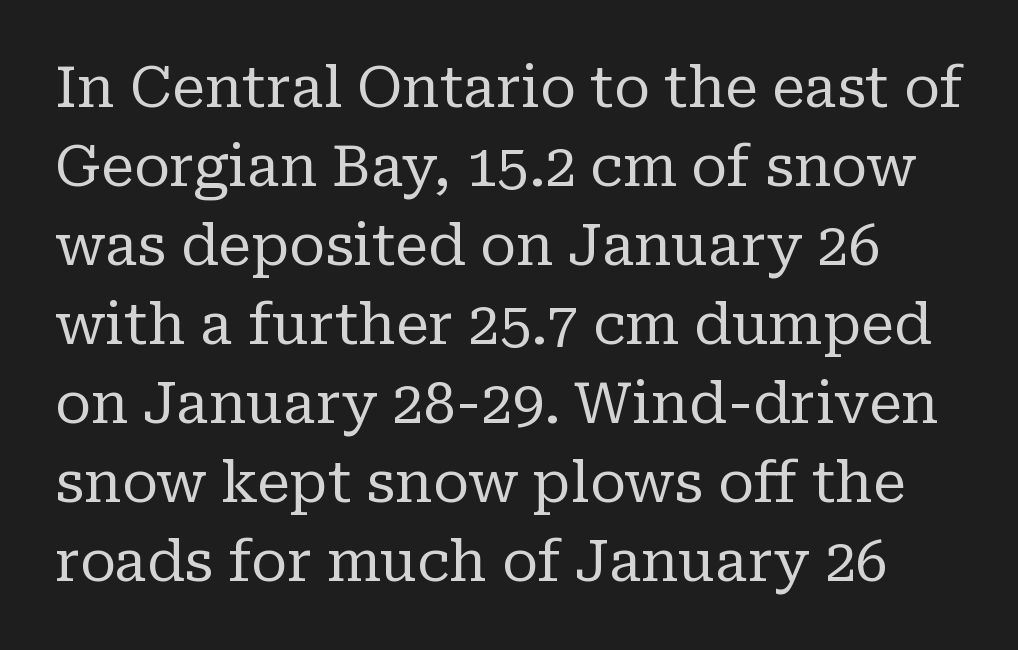
{"serif": "yes", "italic": "no", "bold": "no", "weight": "regular", "width": "normal", "stroke_contrast": "low", "x_height": "medium", "monospaced": "no", "underline": "no", "line_spacing": "normal", "line_spacing_ratio": 1.41, "letter_spacing": "normal", "letter_spacing_em": 0.0, "glyph_px": 56}
